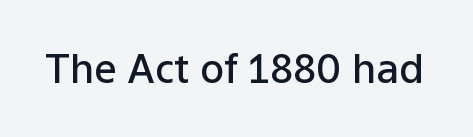
Q: Is the text bold? A: Semi-bold.
Q: Is the text italic (slanted)? A: No, it is upright.
Q: Is the typeface a serif or a sans-serif typeface? A: Sans-serif.
Q: Is the text underlined? A: No.
Q: Is the spacing between letters normal or unusually wide? A: Normal.
Q: Width (condensed, normal, or wide)? A: Normal.
Q: Stroke contrast? A: Low.
Q: x-height? A: Medium.
Q: Monospaced? A: No.
